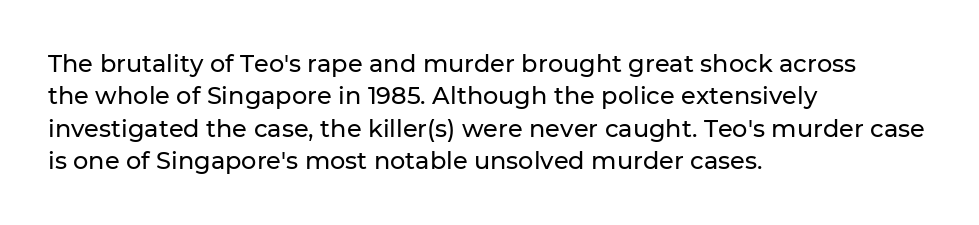
{"italic": "no", "underline": "no", "align": "left", "line_spacing": "normal", "line_spacing_ratio": 1.35, "letter_spacing": "normal", "letter_spacing_em": 0.0, "glyph_px": 24}
